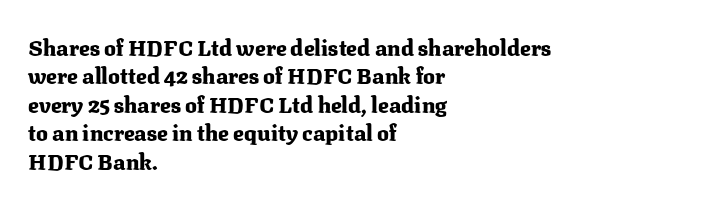
Q: Is the text bold? A: Yes.
Q: Is the text italic (slanted)? A: No, it is upright.
Q: Is the text underlined? A: No.
Q: How is the paragraph aligned? A: Left-aligned.
Q: Is the spacing between letters normal or unusually wide? A: Normal.
Q: Is the spacing between lines tight, normal or loose? A: Normal.
